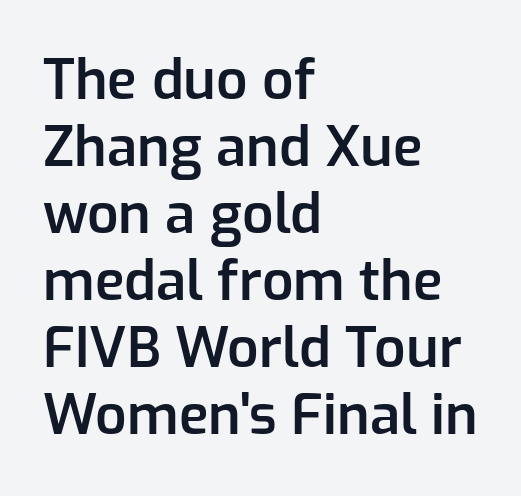
The image shows 55 px semibold sans-serif type, upright; set left-aligned, line spacing 1.22x, normal letter spacing, not underlined; low stroke contrast and a medium x-height.
